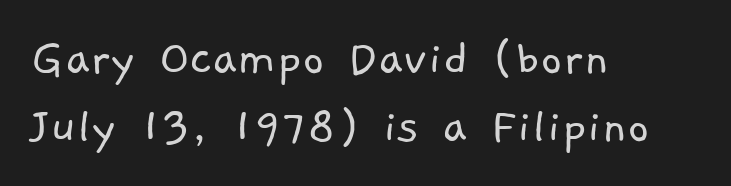
The text block is weighted toward the left margin, trailing off unevenly rightward. Type style note: lacks serifs. Short note: letters normally spaced. The space between consecutive lines is moderate.
